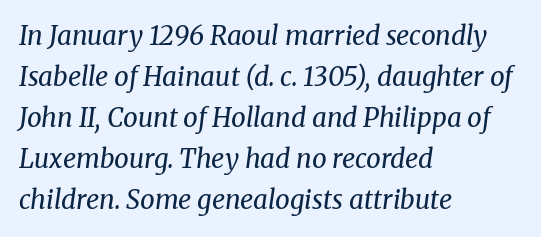
Short note: letters normally spaced. No word sits above an underline. Reading down the column, the eye jumps a familiar distance to each next line. Teacher's note: observe the even left margin — that is flush-left alignment. Stem width sits at or under what a default text font uses.
